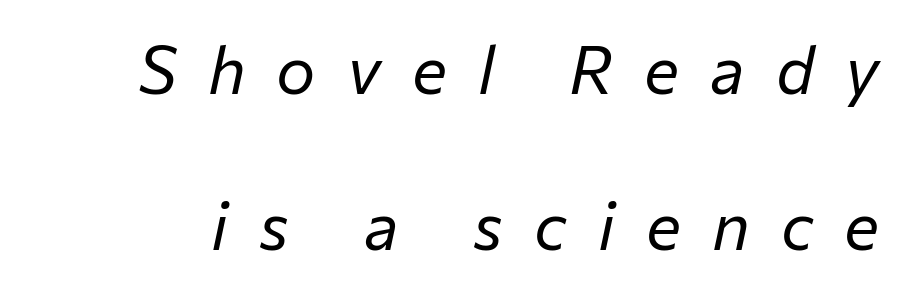
The image shows 66 px regular-weight type, italic (leaning right); set loose line spacing (2.36x), unusually wide letter spacing (+0.47 em), not underlined; low stroke contrast and a medium x-height.
